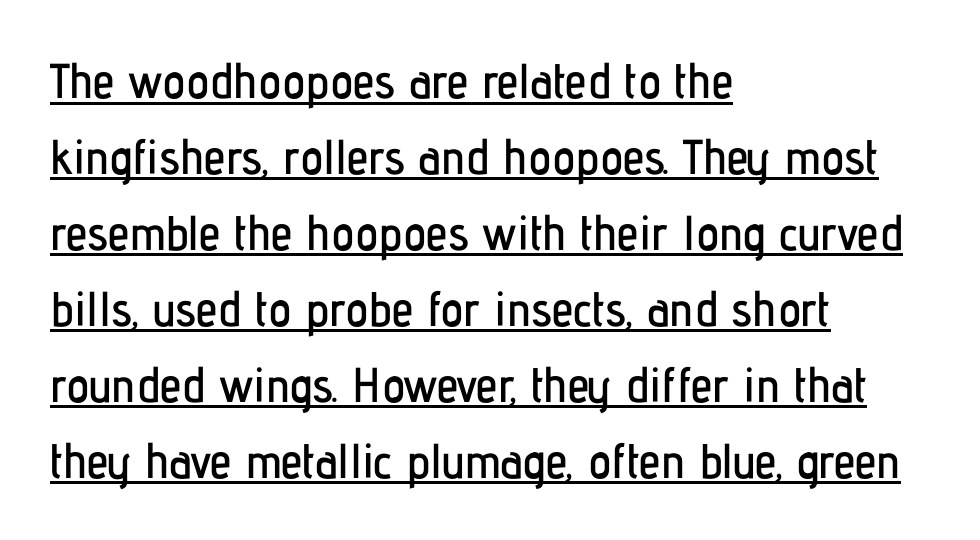
The image shows 49 px condensed sans-serif type, upright; set left-aligned, normal line spacing (1.55x), normal letter spacing, underlined; low stroke contrast and a medium x-height.
